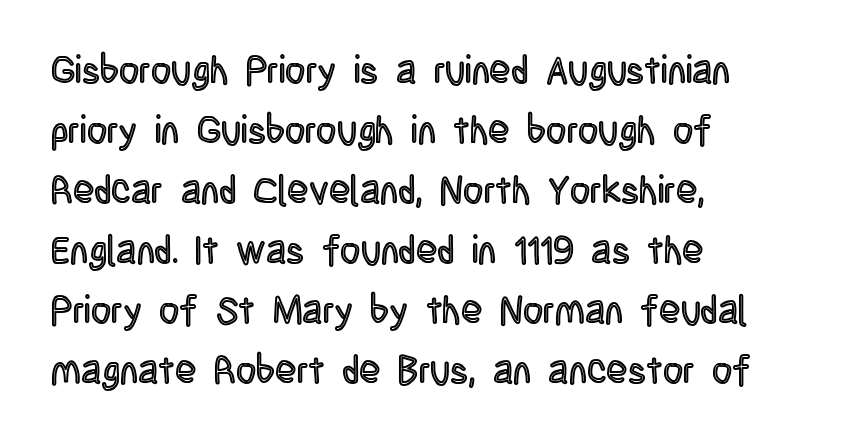
The image shows 39 px condensed type, upright; set left-aligned, normal line spacing (1.54x), normal letter spacing, not underlined; a large x-height.
